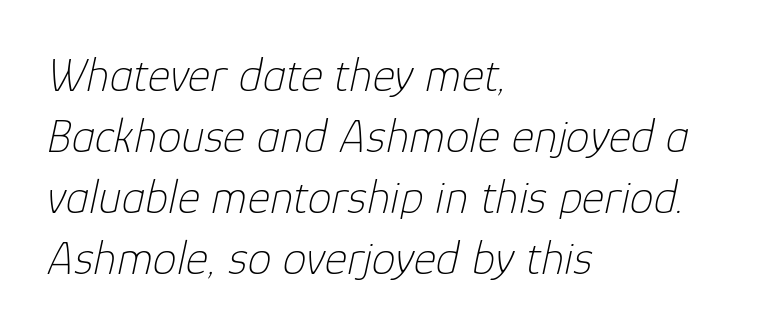
The image shows 48 px thin type, italic (leaning right); set left-aligned, normal line spacing (1.27x), normal letter spacing, not underlined; low stroke contrast and a medium x-height.
